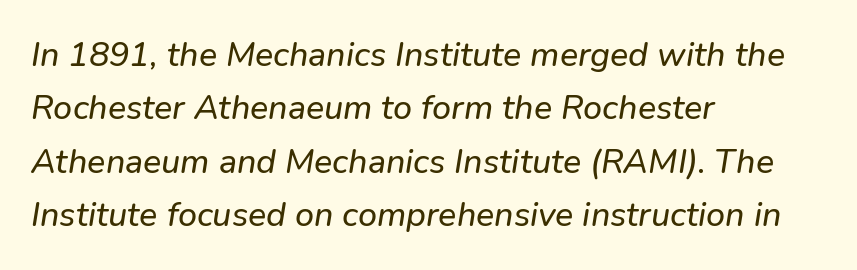
A typesetter would call this proportional, since set widths differ per character. The space between consecutive lines is moderate. Words appear dense and cohesive because spacing is normal. Casual observation: everything's shoved over to the left. The passage shown is not underscored anywhere.
